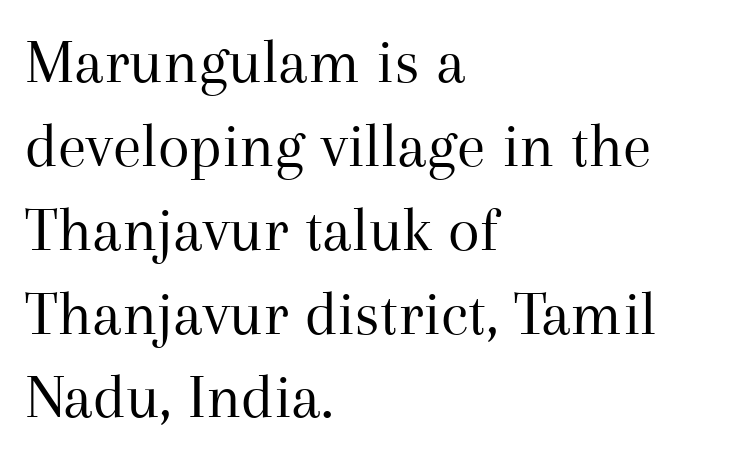
The image shows 65 px regular-weight serif type, upright; set left-aligned, normal line spacing (1.29x), normal letter spacing, not underlined; medium stroke contrast and a medium x-height.
